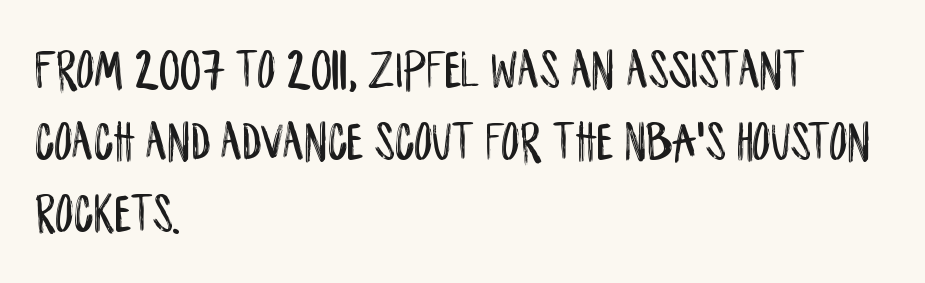
{"serif": "no", "italic": "no", "width": "condensed", "stroke_contrast": "low", "x_height": "large", "monospaced": "no", "underline": "no", "align": "left", "line_spacing": "normal", "line_spacing_ratio": 1.29, "letter_spacing": "normal", "letter_spacing_em": 0.0, "glyph_px": 56}
